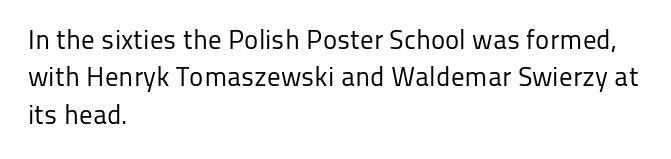
The image shows 27 px text type, upright; set left-aligned, normal line spacing (1.38x), normal letter spacing, not underlined.
